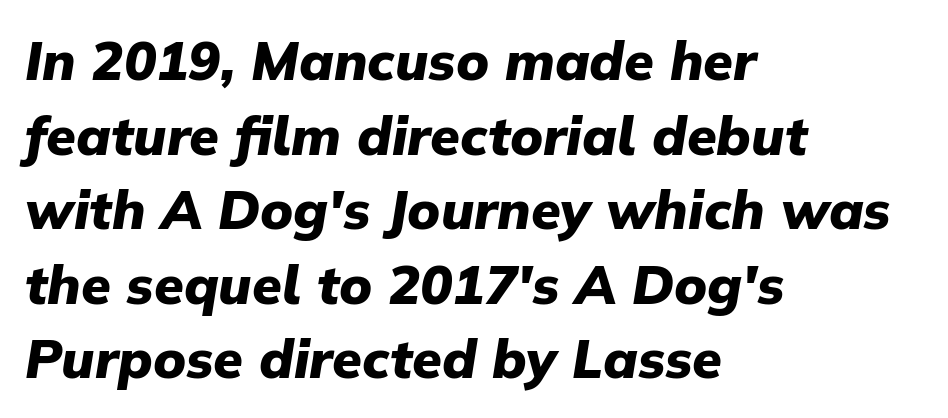
The image shows 54 px heavy type, italic (leaning right); set left-aligned, normal line spacing (1.38x), normal letter spacing, not underlined; low stroke contrast and a medium x-height.
